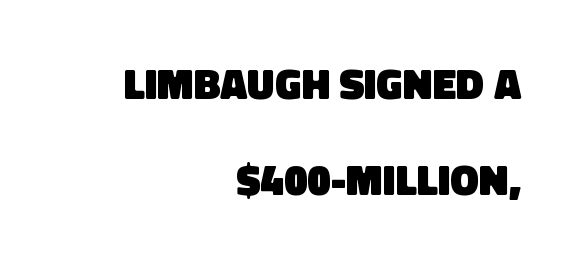
A clean baseline with only descenders dipping below it. Whoever set this chose breathing room over compactness in the vertical rhythm. The face used here is proportionally spaced, like ordinary book or web type. The line texture is even and compact thanks to regular tracking. As a designer I'd log this as weight 700, bold.
